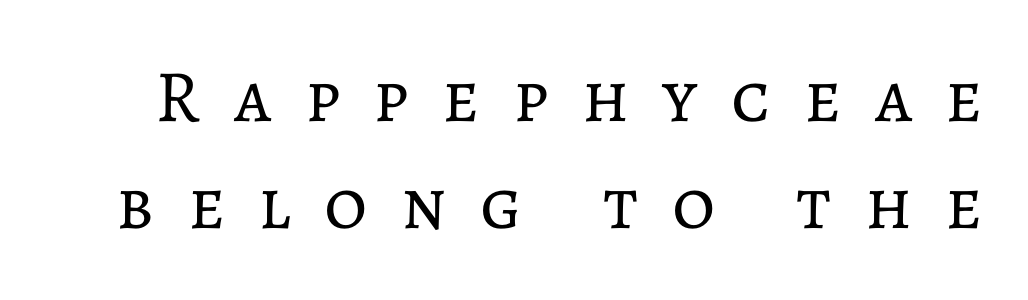
Q: Is the text bold? A: No.
Q: Is the text italic (slanted)? A: No, it is upright.
Q: Is the text underlined? A: No.
Q: Is the spacing between letters normal or unusually wide? A: Unusually wide.
Q: Is the spacing between lines tight, normal or loose? A: Normal.
Q: Width (condensed, normal, or wide)? A: Normal.
Q: Stroke contrast? A: Low.
Q: x-height? A: Medium.
Q: Monospaced? A: No.
